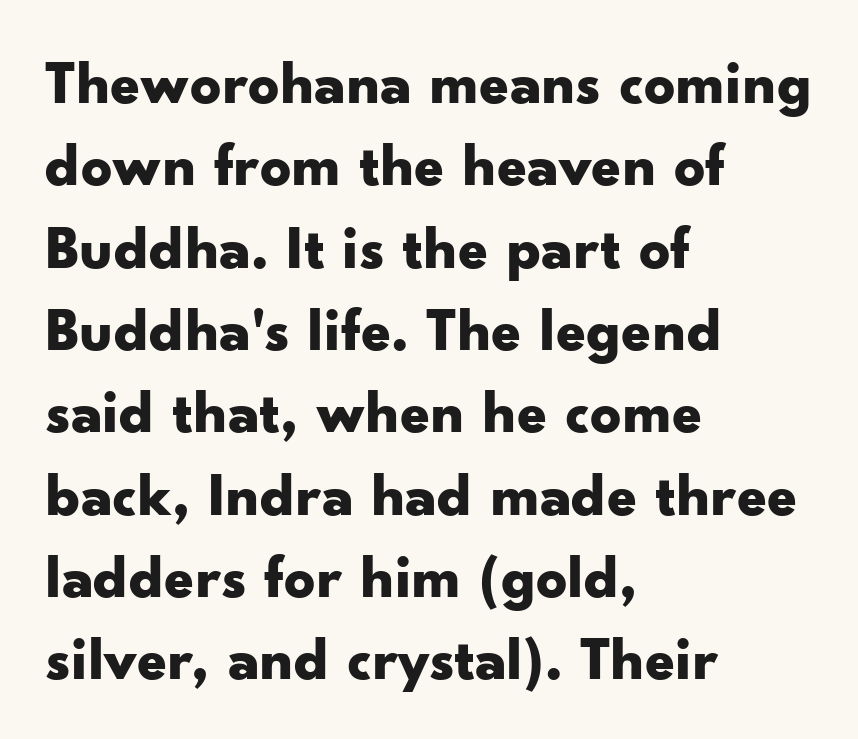
{"serif": "no", "italic": "no", "bold": "yes", "weight": "bold", "width": "wide", "stroke_contrast": "low", "x_height": "small", "monospaced": "no", "underline": "no", "align": "left", "line_spacing": "normal", "line_spacing_ratio": 1.35, "letter_spacing": "normal", "letter_spacing_em": 0.0, "glyph_px": 61}
